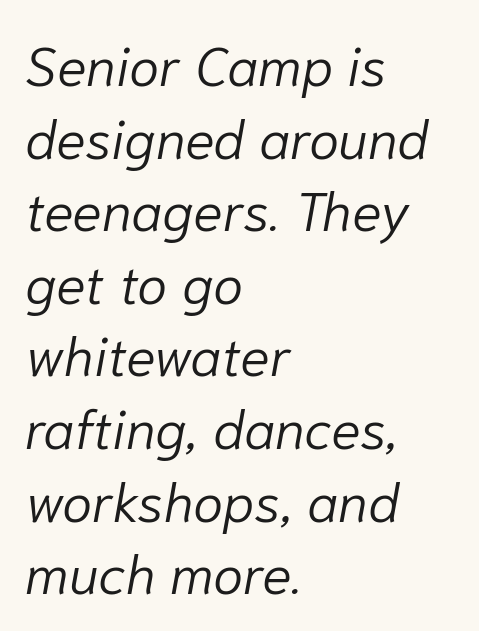
Letter spacing: default. Underlining? Definitely not there. This sample has the flowing, uneven cadence of proportional lettering. A classic flush-left, rag-right setting is used for this passage. The rendering applies a slant to the glyphs. No letter is thick-stroked: the sample isn't bold.
